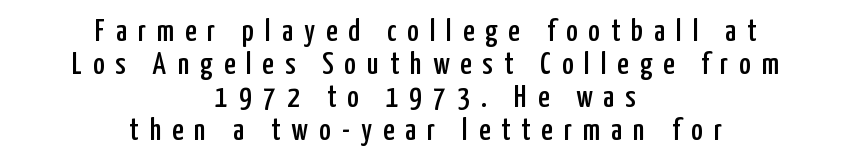
Q: Is the text italic (slanted)? A: No, it is upright.
Q: Is the typeface a serif or a sans-serif typeface? A: Sans-serif.
Q: Is the text underlined? A: No.
Q: How is the paragraph aligned? A: Centered.
Q: Is the spacing between letters normal or unusually wide? A: Unusually wide.
Q: Is the spacing between lines tight, normal or loose? A: Tight.
Q: Width (condensed, normal, or wide)? A: Condensed.
Q: Stroke contrast? A: Low.
Q: x-height? A: Medium.
Q: Monospaced? A: No.
